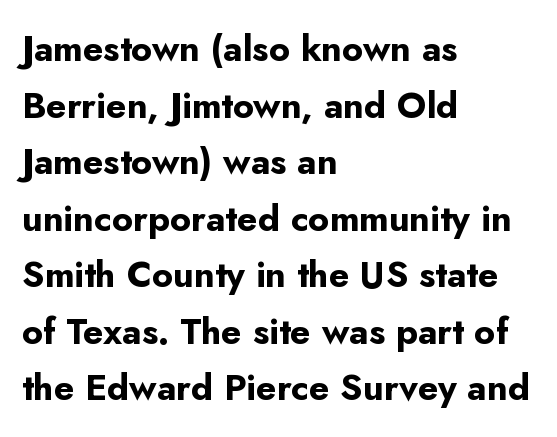
Q: Is the text bold? A: Yes.
Q: Is the text italic (slanted)? A: No, it is upright.
Q: Is the typeface a serif or a sans-serif typeface? A: Sans-serif.
Q: Is the text underlined? A: No.
Q: How is the paragraph aligned? A: Left-aligned.
Q: Is the spacing between letters normal or unusually wide? A: Normal.
Q: Is the spacing between lines tight, normal or loose? A: Normal.
Q: Width (condensed, normal, or wide)? A: Normal.
Q: Stroke contrast? A: Low.
Q: x-height? A: Small.
Q: Monospaced? A: No.
